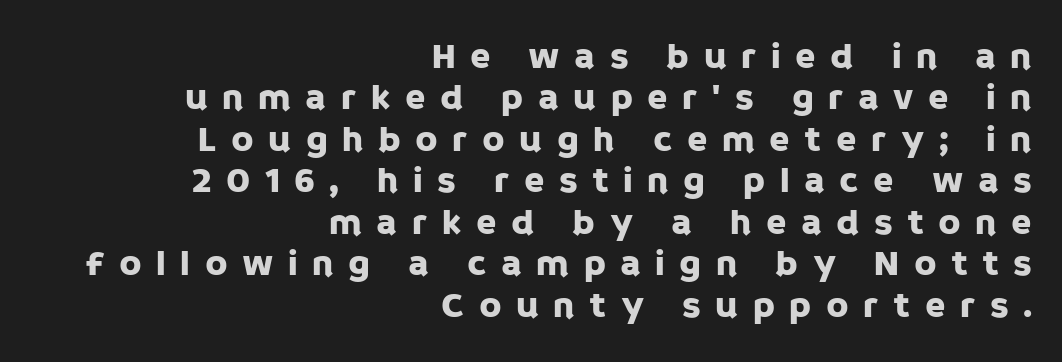
The image shows 37 px sans-serif type, upright; set right-aligned, tight line spacing (1.12x), unusually wide letter spacing (+0.39 em), not underlined; low stroke contrast and a large x-height.
